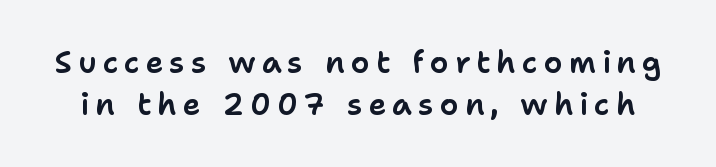
Q: Is the text italic (slanted)? A: No, it is upright.
Q: Is the typeface a serif or a sans-serif typeface? A: Sans-serif.
Q: Is the text underlined? A: No.
Q: Is the spacing between letters normal or unusually wide? A: Unusually wide.
Q: Is the spacing between lines tight, normal or loose? A: Normal.
Q: Width (condensed, normal, or wide)? A: Normal.
Q: Stroke contrast? A: Low.
Q: x-height? A: Medium.
Q: Monospaced? A: No.
